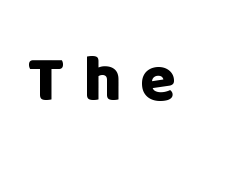
{"serif": "no", "italic": "no", "bold": "yes", "weight": "heavy", "width": "normal", "stroke_contrast": "low", "x_height": "large", "monospaced": "no", "underline": "no", "letter_spacing": "wide", "letter_spacing_em": 0.28, "glyph_px": 66}
